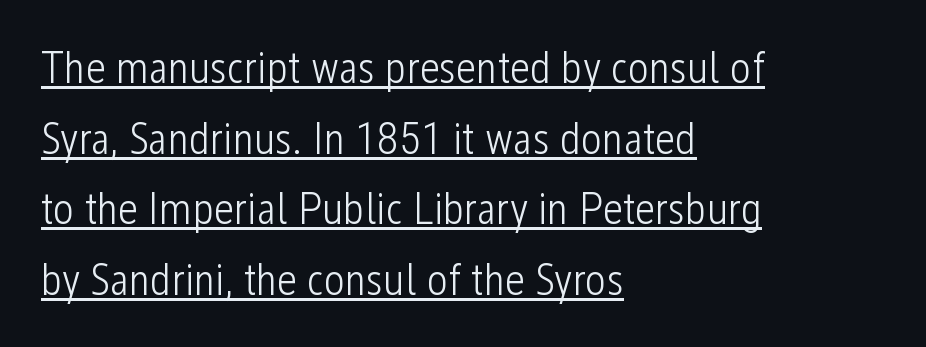
Q: Is the text bold? A: No.
Q: Is the text italic (slanted)? A: No, it is upright.
Q: Is the typeface a serif or a sans-serif typeface? A: Sans-serif.
Q: Is the text underlined? A: Yes.
Q: How is the paragraph aligned? A: Left-aligned.
Q: Is the spacing between letters normal or unusually wide? A: Normal.
Q: Is the spacing between lines tight, normal or loose? A: Normal.
Q: Width (condensed, normal, or wide)? A: Condensed.
Q: Stroke contrast? A: Low.
Q: x-height? A: Medium.
Q: Monospaced? A: No.
